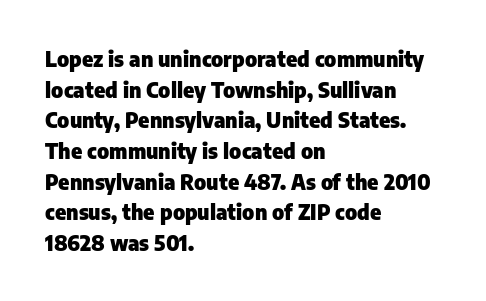
{"italic": "no", "bold": "yes", "underline": "no", "align": "left", "line_spacing": "normal", "line_spacing_ratio": 1.46, "letter_spacing": "normal", "letter_spacing_em": 0.0, "glyph_px": 21}
